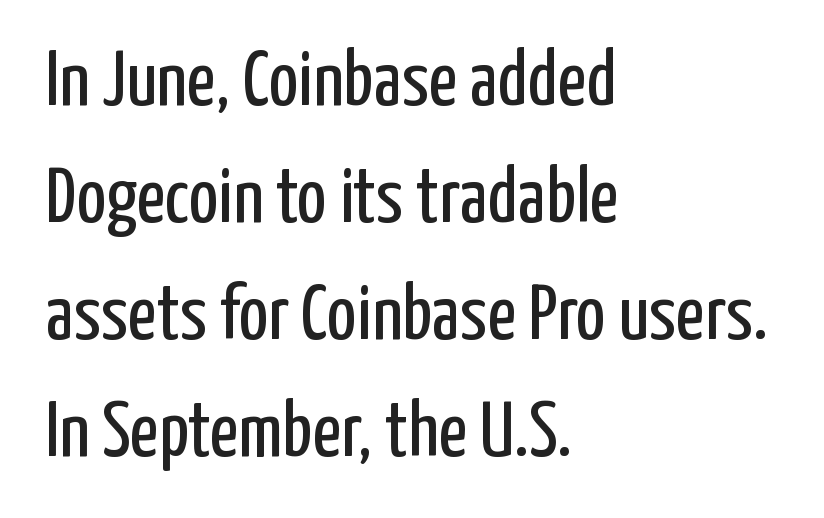
Grotesque or geometric, the face here clearly has no serifs. Notice how the stems are strictly vertical — no italics here. Look at the tracking — it's just the regular setting, nothing added. The characters are drawn with everyday or finer stroke widths. Just letters on the line, the space beneath them empty.
